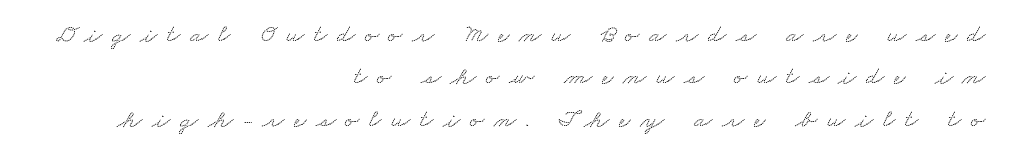
If you measured baseline to baseline, you'd find a middling distance. Lines of text with bare space underneath. Caption: multi-line text, flush right, ragged left. Letter spacing: wide.
